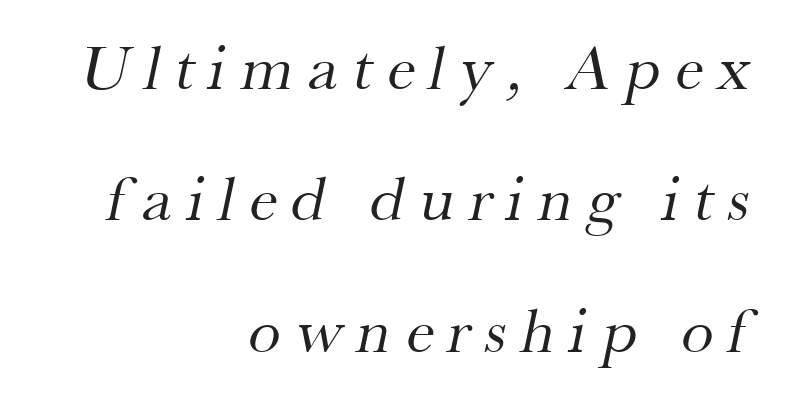
Q: Is the text bold? A: No.
Q: Is the typeface a serif or a sans-serif typeface? A: Serif.
Q: Is the text underlined? A: No.
Q: How is the paragraph aligned? A: Right-aligned.
Q: Is the spacing between letters normal or unusually wide? A: Unusually wide.
Q: Is the spacing between lines tight, normal or loose? A: Loose.
Q: Width (condensed, normal, or wide)? A: Normal.
Q: Stroke contrast? A: Medium.
Q: x-height? A: Small.
Q: Monospaced? A: No.
